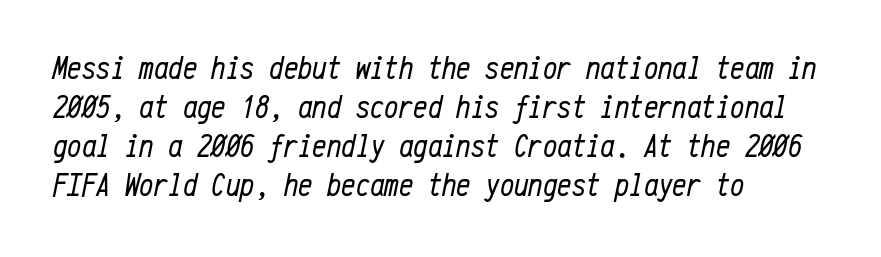
{"italic": "yes", "lean": "right", "slant_degrees": 12, "bold": "no", "weight": "regular", "width": "condensed", "stroke_contrast": "low", "x_height": "medium", "monospaced": "yes", "underline": "no", "align": "left", "line_spacing_ratio": 1.22, "letter_spacing": "normal", "letter_spacing_em": 0.0, "glyph_px": 32}
